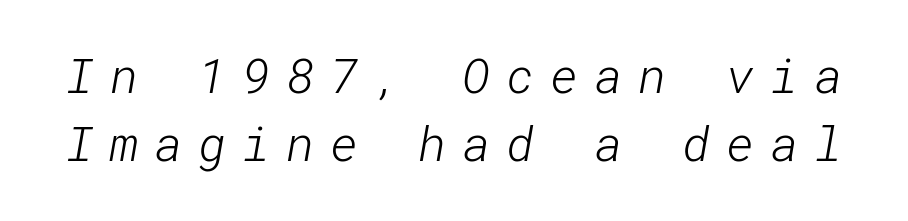
The rows are spaced the way most documents space them. The passage shown has open, widely tracked lettering throughout. The space directly below the letters is spotless. Unlike a traditional serif, this face leaves its strokes unadorned. Is the type heavy? It reads as light-to-regular instead.
